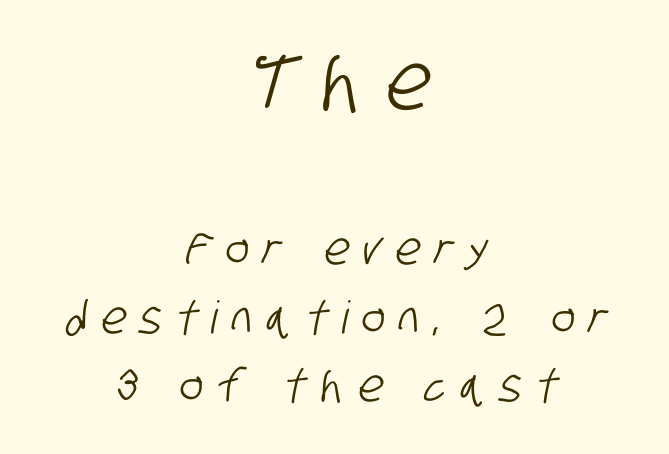
The image shows 79 px condensed sans-serif type; set centered, normal line spacing (1.52x), unusually wide letter spacing (+0.31 em), not underlined; the first (top) block is 1.76x larger; low stroke contrast and a large x-height.
